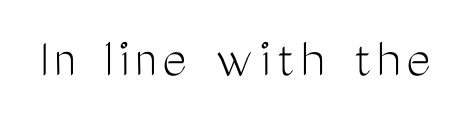
Do the letters lean? They stand straight. These lines are rendered in a variable-pitch font. Stem width sits at or under what a default text font uses. Look at the bottom of the vertical strokes: they stop flat, with no serifs.
